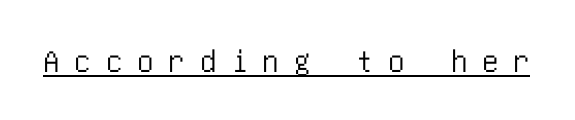
The image shows 33 px condensed sans-serif type, upright; set unusually wide letter spacing (+0.45 em), underlined; low stroke contrast and a large x-height.
